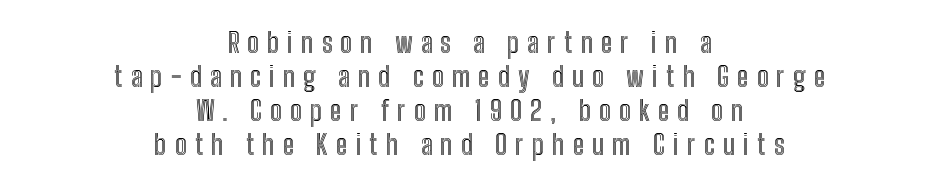
{"italic": "no", "width": "condensed", "x_height": "medium", "monospaced": "no", "underline": "no", "align": "center", "line_spacing_ratio": 1.21, "letter_spacing": "wide", "letter_spacing_em": 0.29, "glyph_px": 28}
